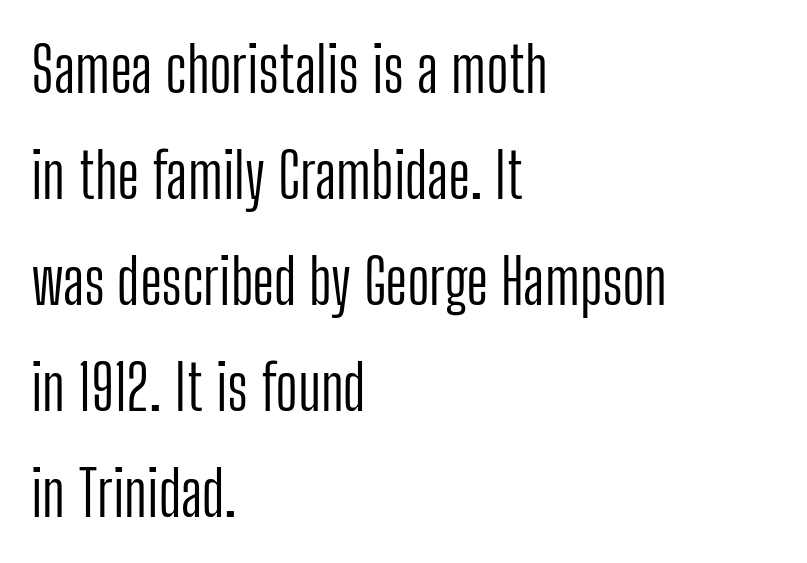
Q: Is the text bold? A: No.
Q: Is the text italic (slanted)? A: No, it is upright.
Q: Is the typeface a serif or a sans-serif typeface? A: Sans-serif.
Q: Is the text underlined? A: No.
Q: How is the paragraph aligned? A: Left-aligned.
Q: Is the spacing between letters normal or unusually wide? A: Normal.
Q: Width (condensed, normal, or wide)? A: Condensed.
Q: Stroke contrast? A: Low.
Q: x-height? A: Medium.
Q: Monospaced? A: No.
